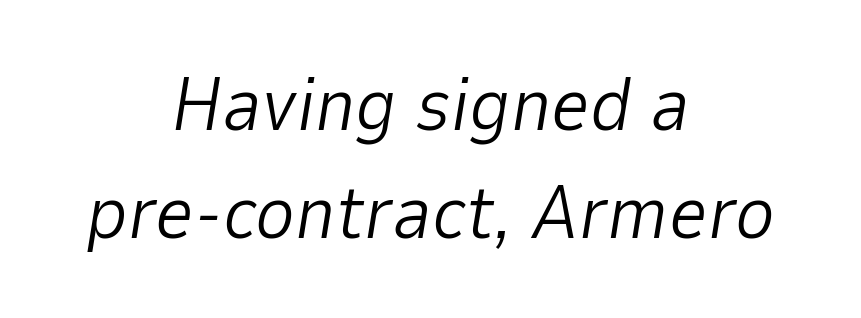
Q: Is the text bold? A: No.
Q: Is the text italic (slanted)? A: Yes, it leans right by about 9 degrees.
Q: Is the text underlined? A: No.
Q: How is the paragraph aligned? A: Centered.
Q: Is the spacing between letters normal or unusually wide? A: Normal.
Q: Is the spacing between lines tight, normal or loose? A: Normal.
Q: Width (condensed, normal, or wide)? A: Normal.
Q: Stroke contrast? A: Low.
Q: x-height? A: Medium.
Q: Monospaced? A: No.
